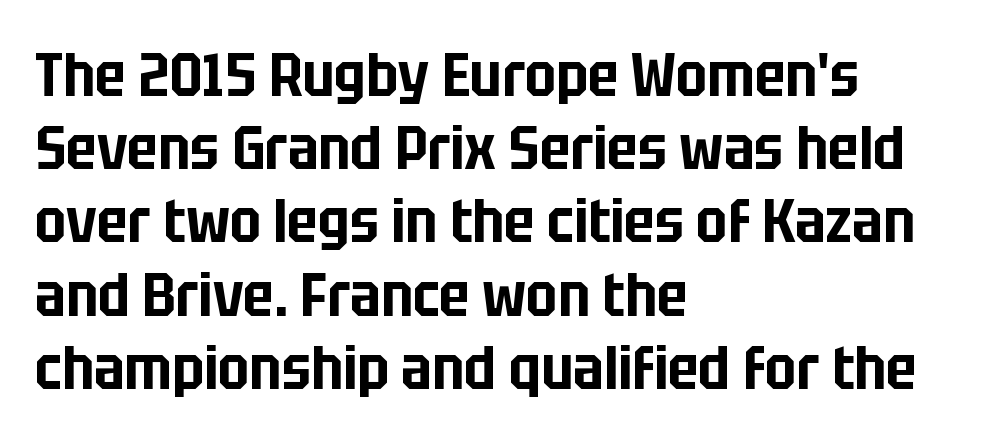
{"serif": "no", "italic": "no", "width": "condensed", "stroke_contrast": "low", "x_height": "large", "monospaced": "no", "underline": "no", "align": "left", "line_spacing_ratio": 1.2, "letter_spacing": "normal", "letter_spacing_em": 0.0, "glyph_px": 61}
